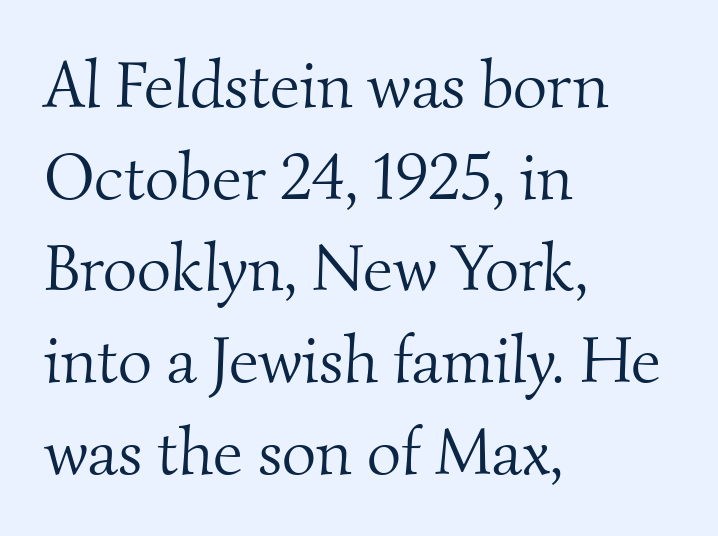
{"serif": "yes", "bold": "no", "weight": "light", "width": "normal", "stroke_contrast": "medium", "x_height": "small", "monospaced": "no", "underline": "no", "align": "left", "line_spacing": "normal", "line_spacing_ratio": 1.39, "letter_spacing": "normal", "letter_spacing_em": 0.0, "glyph_px": 66}
